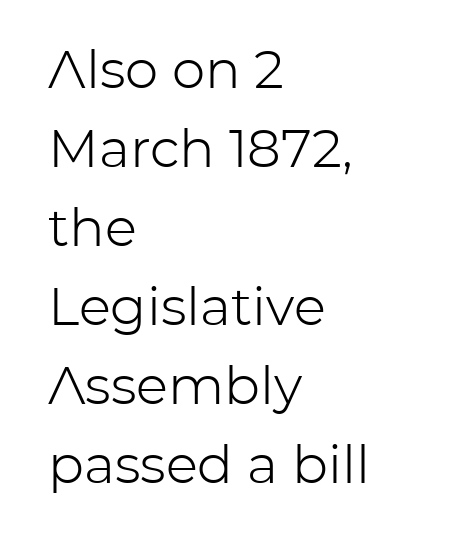
Q: Is the text bold? A: No.
Q: Is the text italic (slanted)? A: No, it is upright.
Q: Is the typeface a serif or a sans-serif typeface? A: Sans-serif.
Q: Is the text underlined? A: No.
Q: How is the paragraph aligned? A: Left-aligned.
Q: Is the spacing between letters normal or unusually wide? A: Normal.
Q: Is the spacing between lines tight, normal or loose? A: Normal.
Q: Width (condensed, normal, or wide)? A: Normal.
Q: Stroke contrast? A: Low.
Q: x-height? A: Medium.
Q: Monospaced? A: No.
